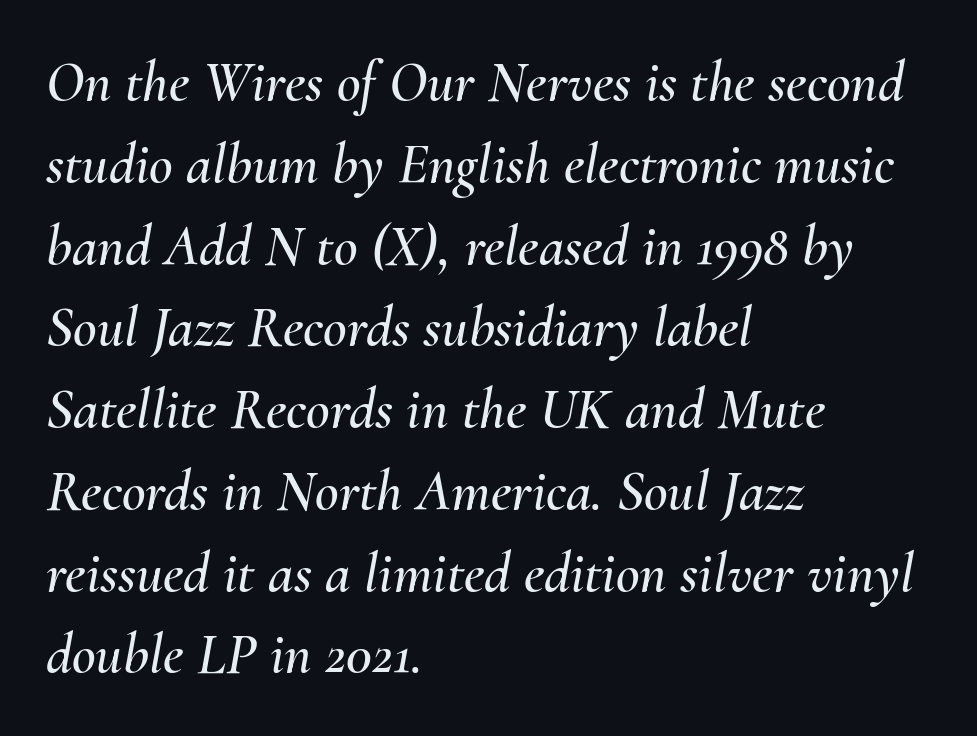
{"italic": "yes", "lean": "right", "slant_degrees": 10, "width": "normal", "stroke_contrast": "medium", "x_height": "small", "monospaced": "no", "underline": "no", "align": "left", "line_spacing": "normal", "line_spacing_ratio": 1.41, "letter_spacing": "normal", "letter_spacing_em": 0.0, "glyph_px": 58}
